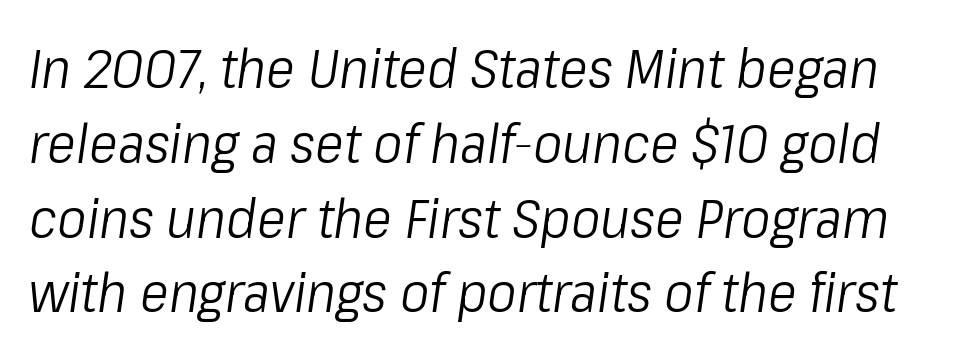
Think of a printed novel: that variable character pitch is what you see here. You could call the tracking neutral — neither tight nor loose. The strip under each line holds only bare page. It's the slanting kind of type.
